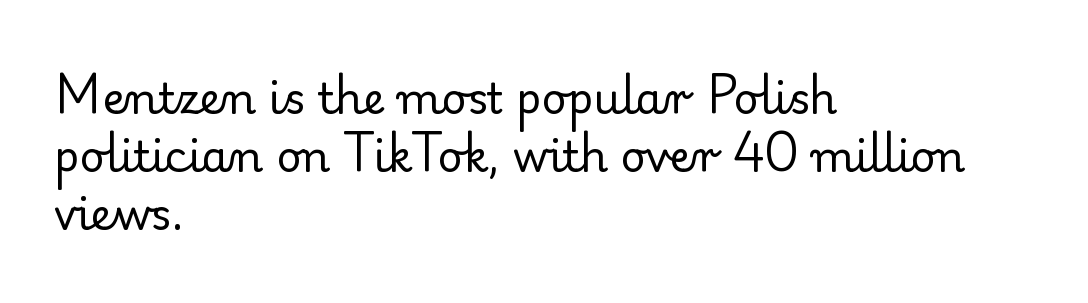
Q: Is the text bold? A: No.
Q: Is the text italic (slanted)? A: No, it is upright.
Q: Is the typeface a serif or a sans-serif typeface? A: Serif.
Q: Is the text underlined? A: No.
Q: How is the paragraph aligned? A: Left-aligned.
Q: Is the spacing between letters normal or unusually wide? A: Normal.
Q: Is the spacing between lines tight, normal or loose? A: Normal.
Q: Width (condensed, normal, or wide)? A: Normal.
Q: Stroke contrast? A: Low.
Q: x-height? A: Small.
Q: Monospaced? A: No.
